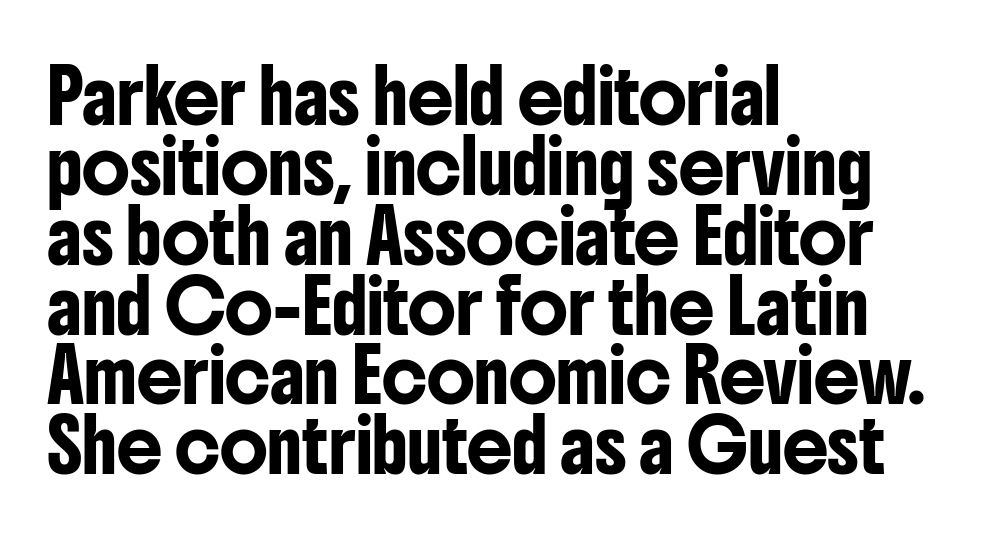
{"serif": "no", "italic": "no", "width": "condensed", "stroke_contrast": "low", "x_height": "medium", "monospaced": "no", "underline": "no", "align": "left", "line_spacing": "normal", "line_spacing_ratio": 1.37, "letter_spacing": "normal", "letter_spacing_em": 0.0, "glyph_px": 51}
